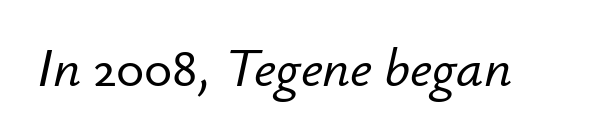
When letters slant like this, we call the style italic. Note the varied advance widths — an 'i' is clearly narrower than an 'm'. A typesetter would call this zero additional tracking. Underlining? Definitely not there.
